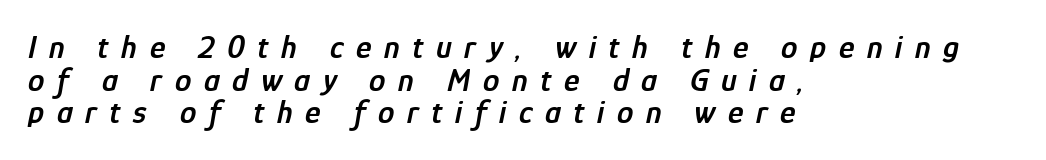
Reading down the column, the eye jumps only a short way to each next line. These words are printed semibold, heavier than regular yet not bold. If you drew a line through each stem, it would be angled. One-word summary of the alignment: left. The face used here is proportionally spaced, like ordinary book or web type. Underlining? Definitely not there.
